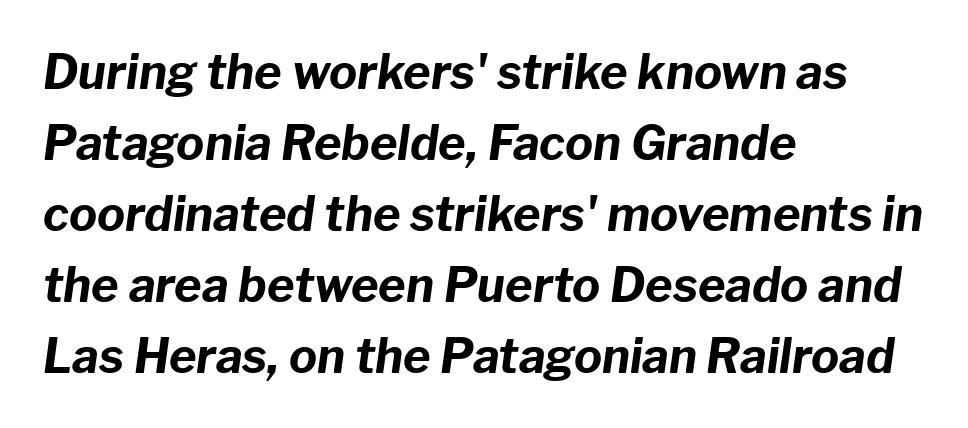
{"italic": "yes", "lean": "right", "slant_degrees": 8, "bold": "yes", "weight": "bold", "width": "normal", "stroke_contrast": "low", "x_height": "medium", "monospaced": "no", "underline": "no", "align": "left", "line_spacing": "normal", "line_spacing_ratio": 1.51, "letter_spacing": "normal", "letter_spacing_em": 0.0, "glyph_px": 47}
